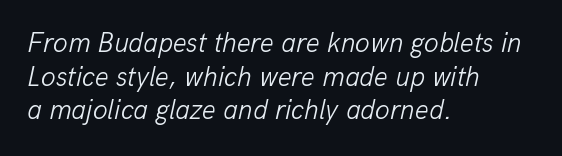
The image shows 27 px text type, italic (leaning right); set left-aligned, normal line spacing (1.25x), normal letter spacing, not underlined.
